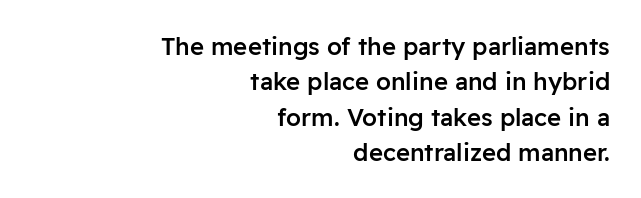
The image shows 24 px text type, upright; set right-aligned, normal line spacing (1.47x), normal letter spacing, not underlined.
